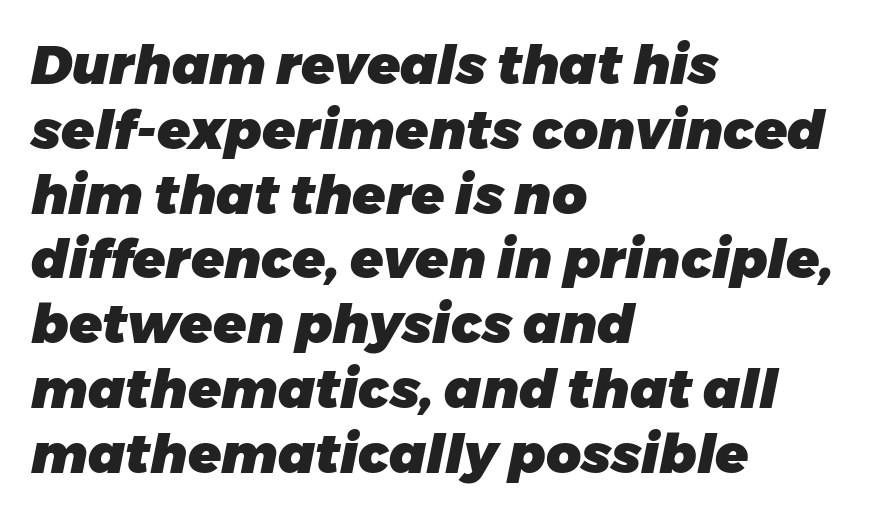
{"italic": "yes", "lean": "right", "slant_degrees": 11, "bold": "yes", "weight": "heavy", "width": "normal", "stroke_contrast": "low", "x_height": "medium", "monospaced": "no", "underline": "no", "align": "left", "line_spacing_ratio": 1.2, "letter_spacing": "normal", "letter_spacing_em": 0.0, "glyph_px": 54}
